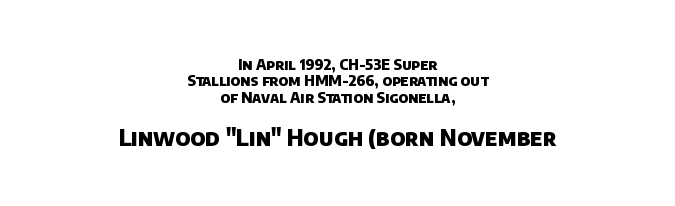
Q: Is the text bold? A: Yes.
Q: Is the text underlined? A: No.
Q: How is the paragraph aligned? A: Centered.
Q: Is the spacing between letters normal or unusually wide? A: Normal.
Q: Is the spacing between lines tight, normal or loose? A: Tight.
Q: Which block of text is set in a larger size, the first (top) or the second (bottom)? A: The second (bottom) one.
